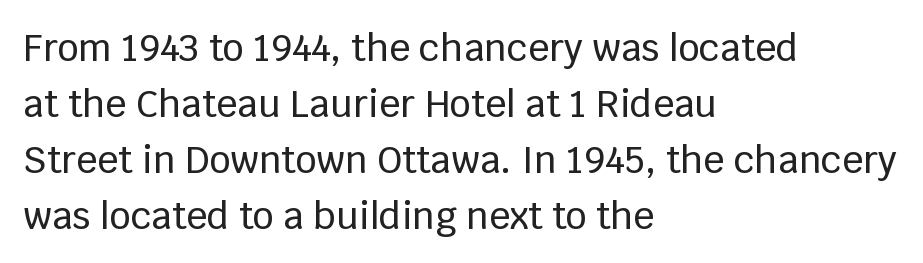
Q: Is the text italic (slanted)? A: No, it is upright.
Q: Is the typeface a serif or a sans-serif typeface? A: Sans-serif.
Q: Is the text underlined? A: No.
Q: How is the paragraph aligned? A: Left-aligned.
Q: Is the spacing between letters normal or unusually wide? A: Normal.
Q: Is the spacing between lines tight, normal or loose? A: Normal.
Q: Width (condensed, normal, or wide)? A: Normal.
Q: Stroke contrast? A: Low.
Q: x-height? A: Large.
Q: Monospaced? A: No.
